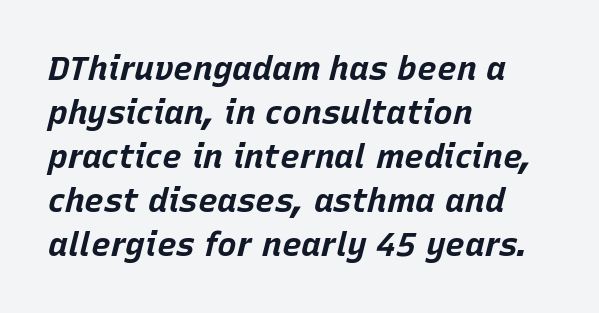
Leading matches the norm, producing a regular column. Looks like regular typesetting: each glyph gets only the width it needs. Each glyph is drawn with heavy, bold strokes. Does extra space separate the letters? No, they use regular spacing.
